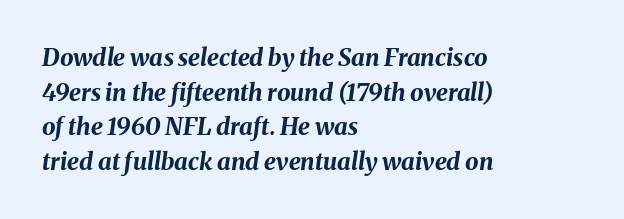
{"italic": "yes", "lean": "right", "slant_degrees": 8, "bold": "yes", "underline": "no", "align": "left", "line_spacing": "normal", "line_spacing_ratio": 1.44, "letter_spacing": "normal", "letter_spacing_em": 0.0, "glyph_px": 24}
